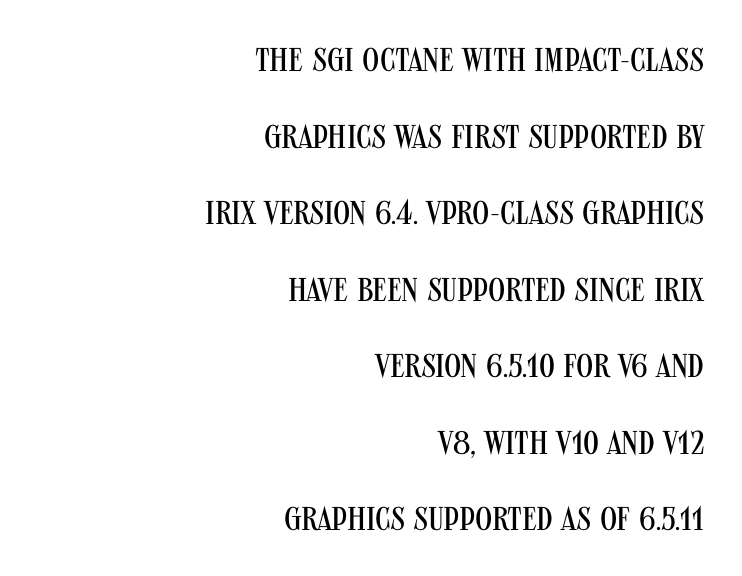
When letters stand straight like this, we call the style roman or upright. All the whitespace from short lines collects on the left. Here the glyphs are tracked normally, forming tight word shapes. Regarding leading, the lines here are spaced well apart.
